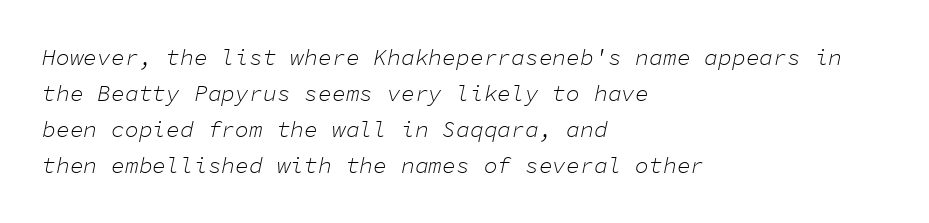
The image shows 23 px text type, italic (leaning right); set left-aligned, normal line spacing (1.57x), normal letter spacing, not underlined.
